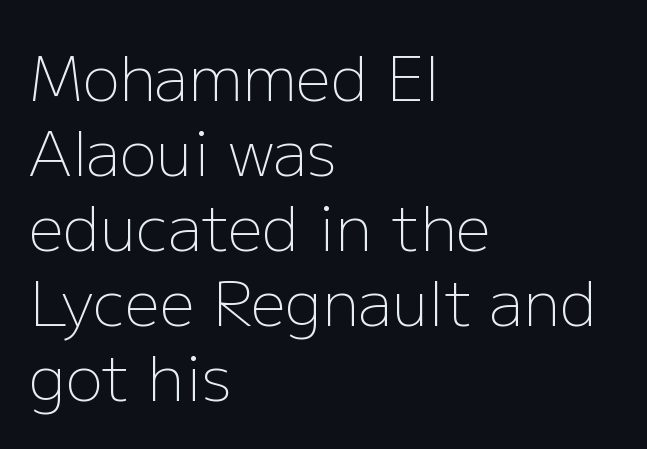
The rendering uses natural spacing where letterforms have individual widths. Words float on clear page, feet unadorned. The ragged edge is on the right, which tells us the setting is flush left. The lettering holds an erect, upright posture throughout.
